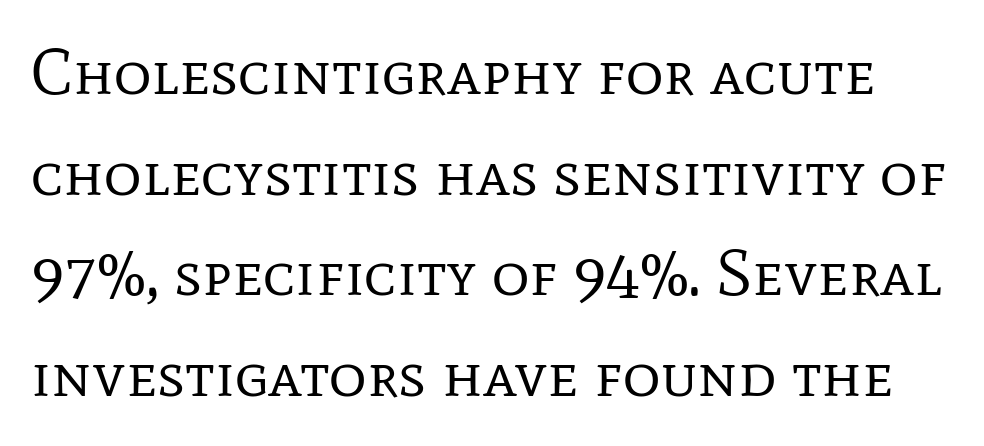
Characters follow at the spacing the type designer built in. Is this a fixed-width face? No — the glyphs have proportional, varying widths. The designer left line spacing at the default. The type sits square on the baseline with zero lean. What kind of face is this? One with serifs.
